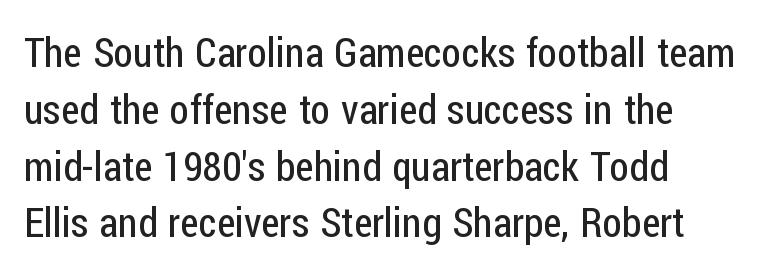
{"serif": "no", "italic": "no", "bold": "no", "weight": "regular", "width": "condensed", "stroke_contrast": "low", "x_height": "medium", "monospaced": "no", "underline": "no", "align": "left", "line_spacing": "normal", "line_spacing_ratio": 1.42, "letter_spacing": "normal", "letter_spacing_em": 0.0, "glyph_px": 40}
